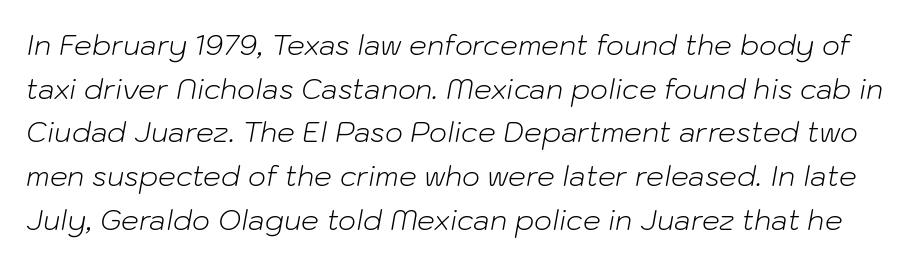
Weight class: somewhere from thin through regular. Character widths vary here, with narrow letters taking less room than wide ones. The string is rendered with underlining switched off. The gaps between neighbouring characters are ordinary and unremarkable.
